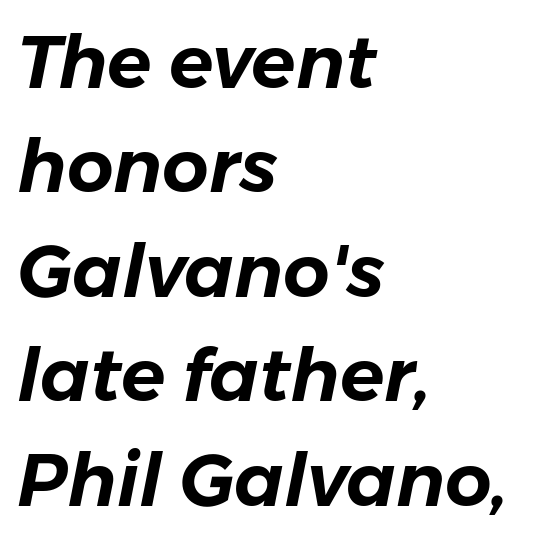
This block has exactly the height ordinary leading produces. Would a proofreader flag this as italicized? Yes. The type is set solid horizontally, with unmodified tracking. All the whitespace from short lines collects on the right.
